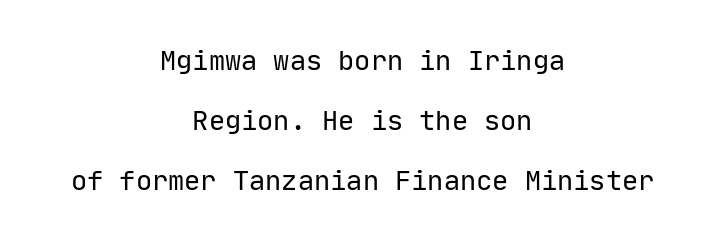
The image shows 27 px text type, upright; set centered, loose line spacing (2.23x), normal letter spacing, not underlined.
